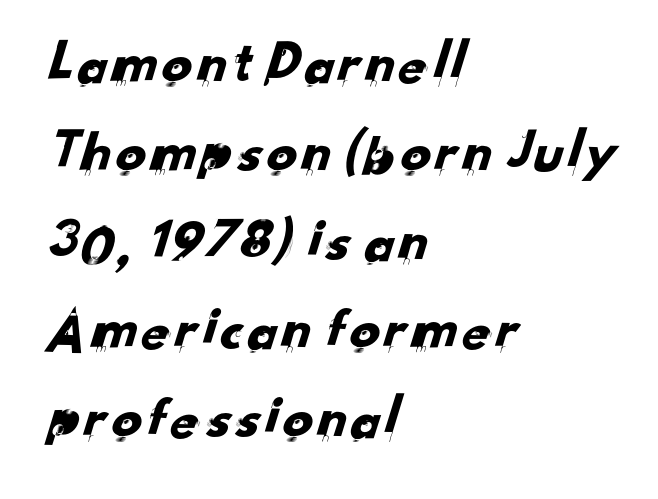
Line beginnings align vertically; line endings do not. Is this a fixed-width face? No — the glyphs have proportional, varying widths. Any mark beneath the type? The region is blank. Whoever set this chose a conventional vertical rhythm. This rendering employs a face without finishing strokes, i.e., a sans-serif.
